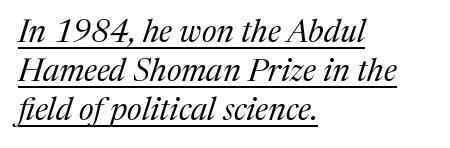
{"serif": "yes", "italic": "yes", "lean": "right", "slant_degrees": 17, "bold": "no", "weight": "regular", "width": "normal", "stroke_contrast": "medium", "x_height": "medium", "monospaced": "no", "underline": "yes", "align": "left", "line_spacing_ratio": 1.22, "letter_spacing": "normal", "letter_spacing_em": 0.0, "glyph_px": 32}
